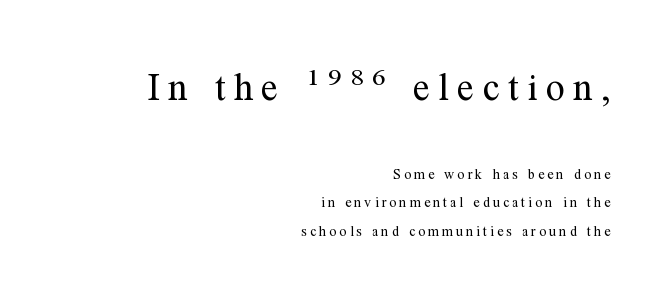
The face used here is rendered with a markedly widened letterfit. Typographically, this falls in the serif category. The rendering uses natural spacing where letterforms have individual widths. Caption: multi-line text, flush right, ragged left. The weight would be labelled regular, book, light, or lighter still.
